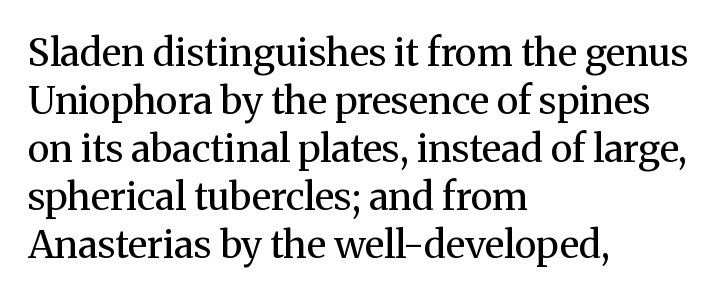
{"serif": "yes", "italic": "no", "bold": "no", "weight": "regular", "width": "normal", "stroke_contrast": "medium", "x_height": "medium", "monospaced": "no", "underline": "no", "align": "left", "line_spacing": "normal", "line_spacing_ratio": 1.26, "letter_spacing": "normal", "letter_spacing_em": 0.0, "glyph_px": 38}
